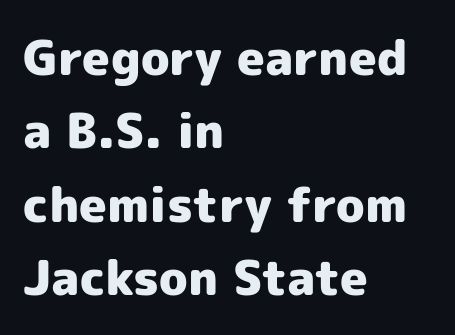
{"serif": "no", "italic": "no", "bold": "yes", "weight": "heavy", "width": "normal", "x_height": "medium", "monospaced": "no", "underline": "no", "align": "left", "line_spacing": "normal", "line_spacing_ratio": 1.53, "letter_spacing": "normal", "letter_spacing_em": 0.0, "glyph_px": 48}
